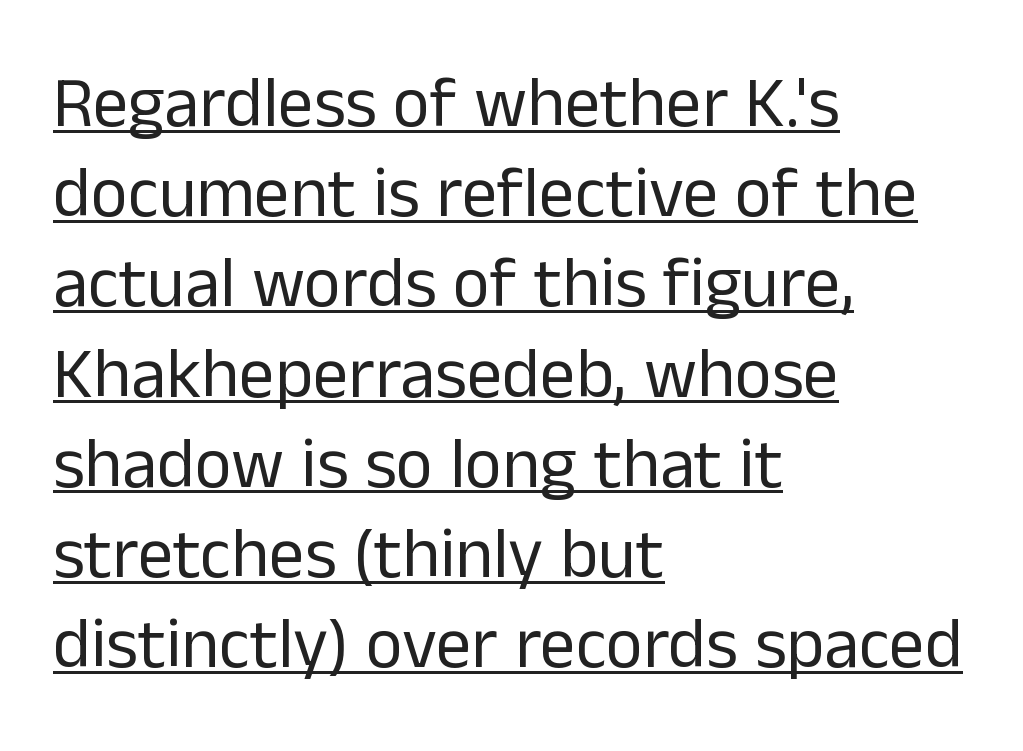
Rendered with straight, roman letterforms. Each new line begins a customary step beneath the previous one. Descenders here cross a horizontal rule under the line. Horizontal alignment here is leftward, the default for most running prose. A sans-serif font was chosen for this passage.
